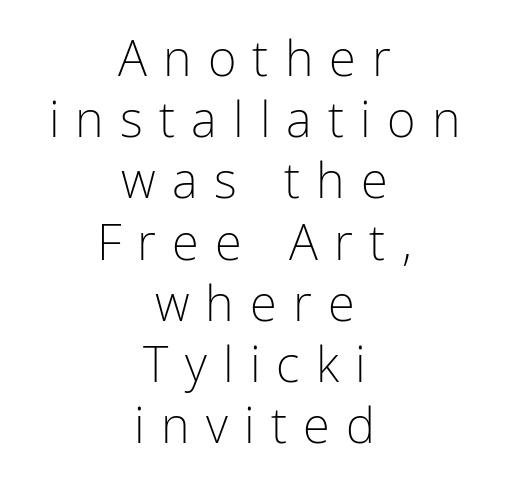
{"serif": "no", "italic": "no", "bold": "no", "weight": "light", "width": "condensed", "stroke_contrast": "low", "x_height": "medium", "monospaced": "no", "underline": "no", "align": "center", "line_spacing": "normal", "line_spacing_ratio": 1.25, "letter_spacing": "wide", "letter_spacing_em": 0.33, "glyph_px": 49}
